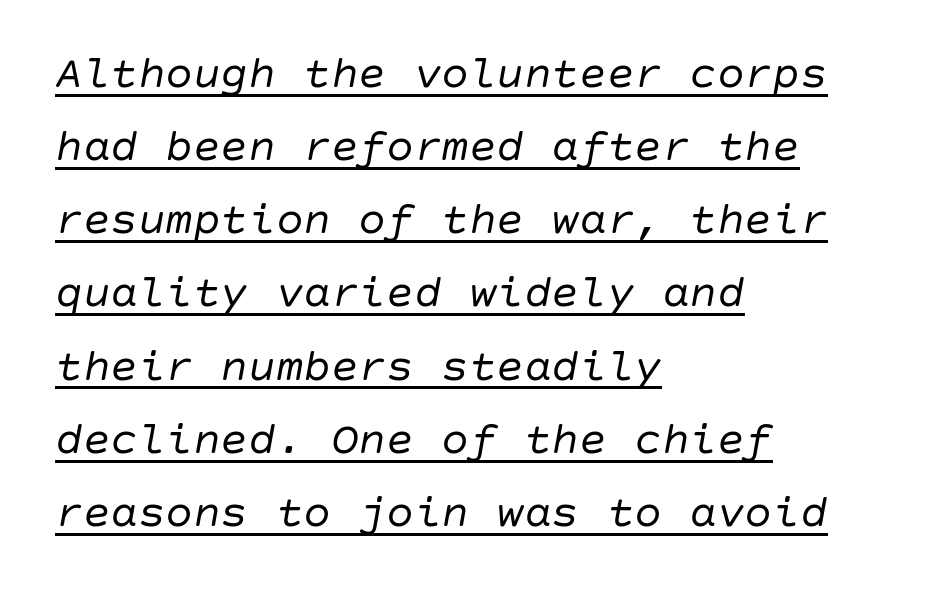
{"italic": "yes", "lean": "right", "slant_degrees": 10, "bold": "no", "weight": "regular", "width": "normal", "stroke_contrast": "low", "x_height": "large", "underline": "yes", "align": "left", "line_spacing": "normal", "line_spacing_ratio": 1.59, "letter_spacing": "normal", "letter_spacing_em": 0.0, "glyph_px": 46}
